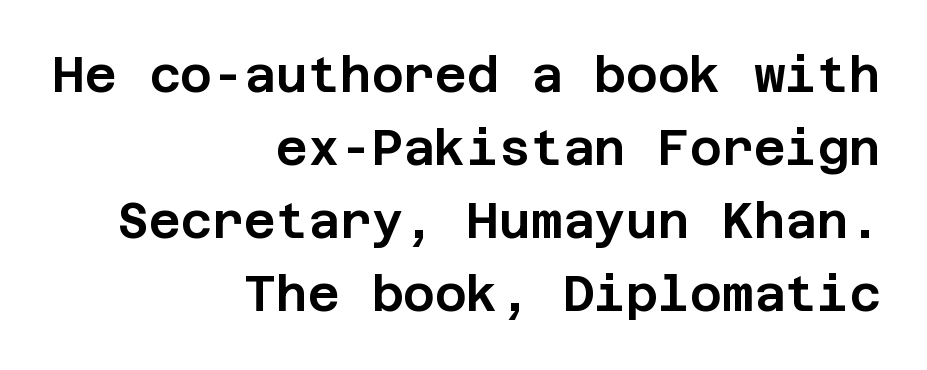
{"serif": "no", "italic": "no", "width": "normal", "stroke_contrast": "low", "x_height": "large", "underline": "no", "align": "right", "line_spacing": "normal", "line_spacing_ratio": 1.49, "letter_spacing": "normal", "letter_spacing_em": 0.0, "glyph_px": 49}
